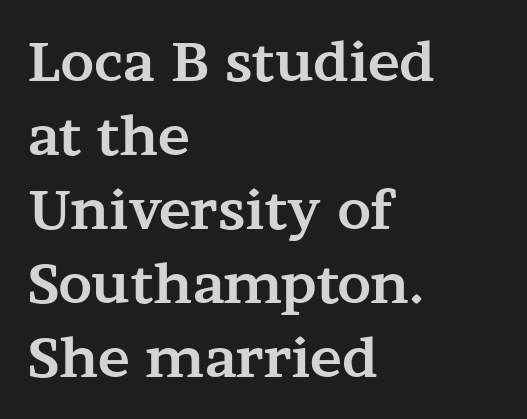
The image shows 54 px bold, wide serif type, upright; set left-aligned, normal line spacing (1.37x), normal letter spacing, not underlined; medium stroke contrast and a medium x-height.
